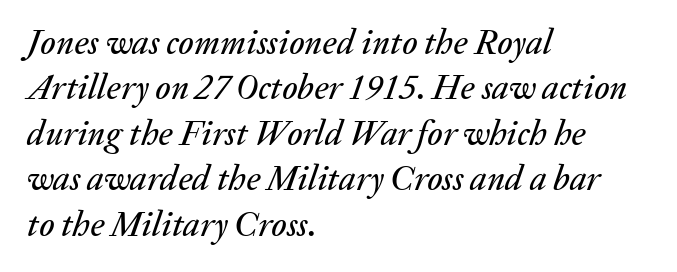
Compared with typical paragraphs, the rows here are spaced about the same. You could not count columns in this text — the font is proportionally spaced. Each word holds together tightly as a unit, with standard inter-letter gaps. This rendering features lettering with no underline. This is oblique type, the kind used for emphasis or titles. The text block is weighted toward the left margin, trailing off unevenly rightward.
